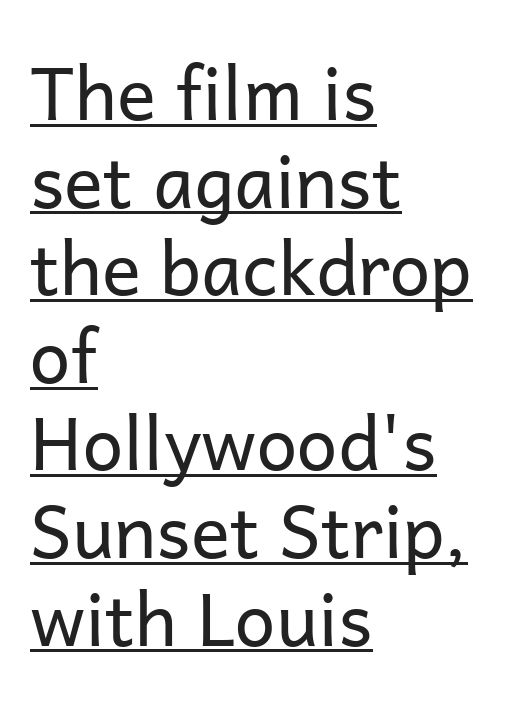
{"serif": "no", "italic": "no", "bold": "no", "weight": "regular", "width": "normal", "stroke_contrast": "low", "x_height": "medium", "monospaced": "no", "underline": "yes", "align": "left", "line_spacing_ratio": 1.2, "letter_spacing": "normal", "letter_spacing_em": 0.0, "glyph_px": 73}
